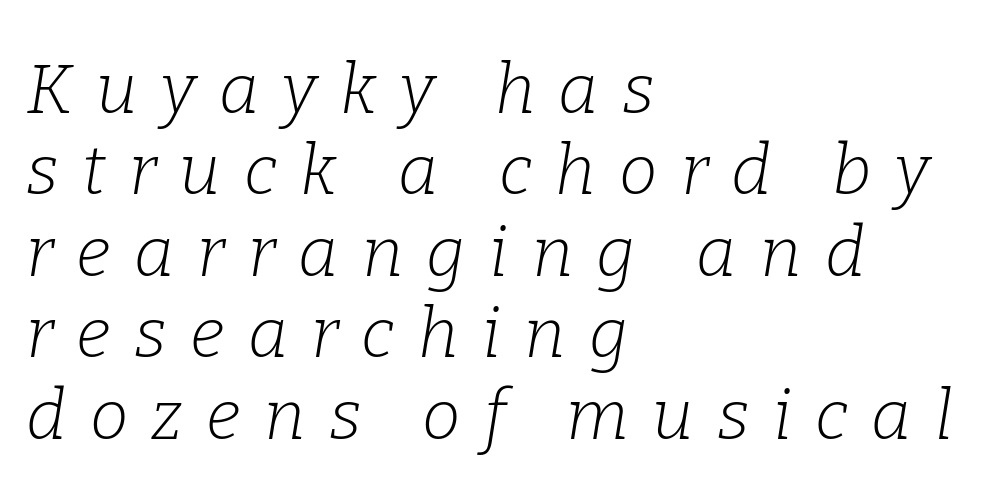
Q: Is the text bold? A: No.
Q: Is the text italic (slanted)? A: Yes, it leans right by about 9 degrees.
Q: Is the typeface a serif or a sans-serif typeface? A: Serif.
Q: Is the text underlined? A: No.
Q: How is the paragraph aligned? A: Left-aligned.
Q: Is the spacing between letters normal or unusually wide? A: Unusually wide.
Q: Width (condensed, normal, or wide)? A: Normal.
Q: Stroke contrast? A: Low.
Q: x-height? A: Medium.
Q: Monospaced? A: No.
